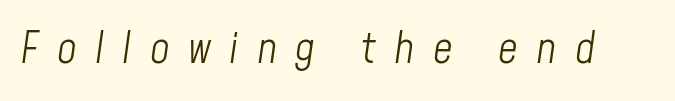
The face looks like a standard text weight, possibly lighter. Here the designer chose a conventional face with non-uniform glyph widths. The horizontal fit of the characters is loose and conspicuously gappy. Any mark beneath the type? The region is blank. Designer's note — italics engaged.
